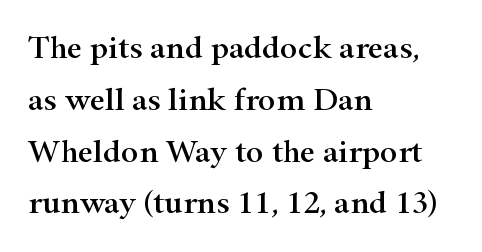
The image shows 33 px wide serif type, upright; set left-aligned, normal line spacing (1.57x), normal letter spacing, not underlined; high stroke contrast and a small x-height.
